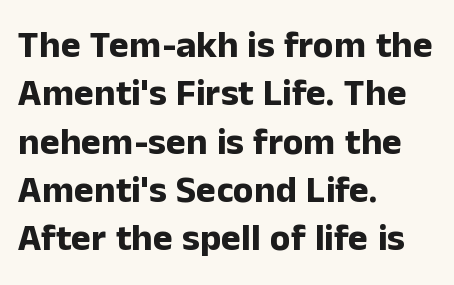
You could not count columns in this text — the font is proportionally spaced. The face used here has the dense, thick strokes of a bold. The letters carry no serifs — their stems end cleanly without finishing strokes. Only glyphs here, with clear space below each row.
